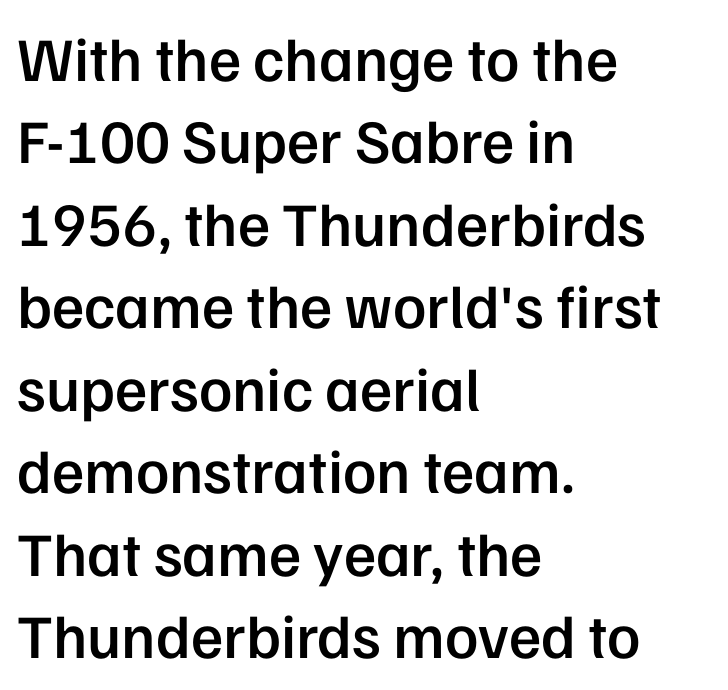
All the whitespace from short lines collects on the right. This block has exactly the height ordinary leading produces. Here the designer chose a conventional face with non-uniform glyph widths. In terms of posture, this sample is upright. Look at the stroke-to-counter ratio: somewhat heavy, a semibold. The line texture is even and compact thanks to regular tracking.
